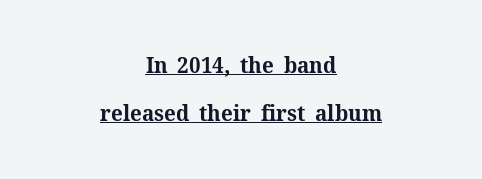
The compositor balanced each line on the midline. The characters look thick and weighty, a clear bold. Tracking here is standard; glyphs follow each other at the usual distance. In terms of leading, this rendering errs on the spacious side. The passage shown is underscored from start to finish. Unlike italic type, these characters show no tilt at all.
